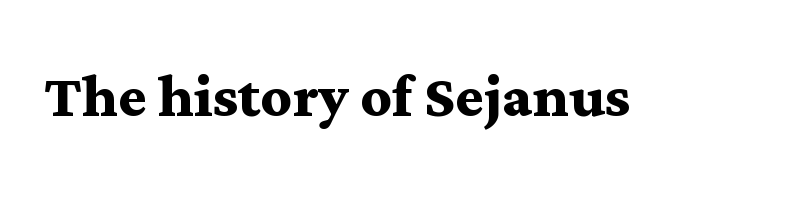
The image shows 76 px semibold, wide serif type, upright; set normal letter spacing, not underlined; medium stroke contrast and a medium x-height.
